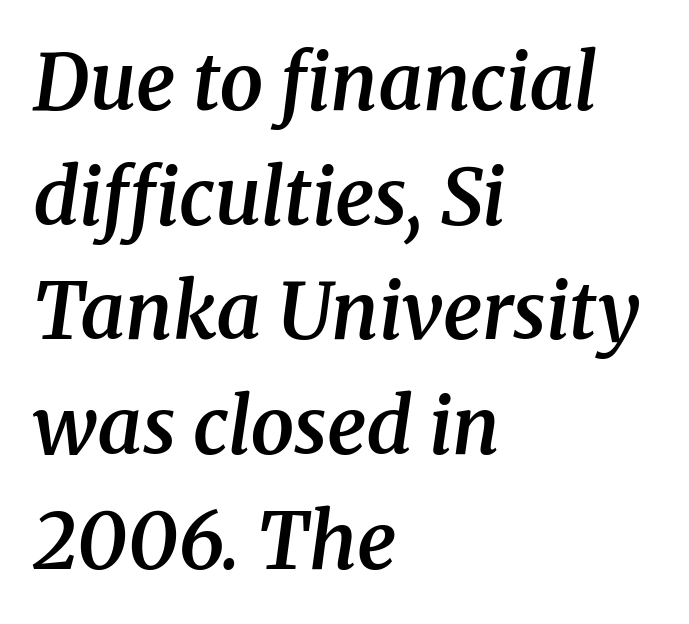
Q: Is the text bold? A: Semi-bold.
Q: Is the text italic (slanted)? A: Yes, it leans right by about 8 degrees.
Q: Is the typeface a serif or a sans-serif typeface? A: Serif.
Q: Is the text underlined? A: No.
Q: How is the paragraph aligned? A: Left-aligned.
Q: Is the spacing between letters normal or unusually wide? A: Normal.
Q: Is the spacing between lines tight, normal or loose? A: Normal.
Q: Width (condensed, normal, or wide)? A: Normal.
Q: Stroke contrast? A: Medium.
Q: x-height? A: Medium.
Q: Monospaced? A: No.
